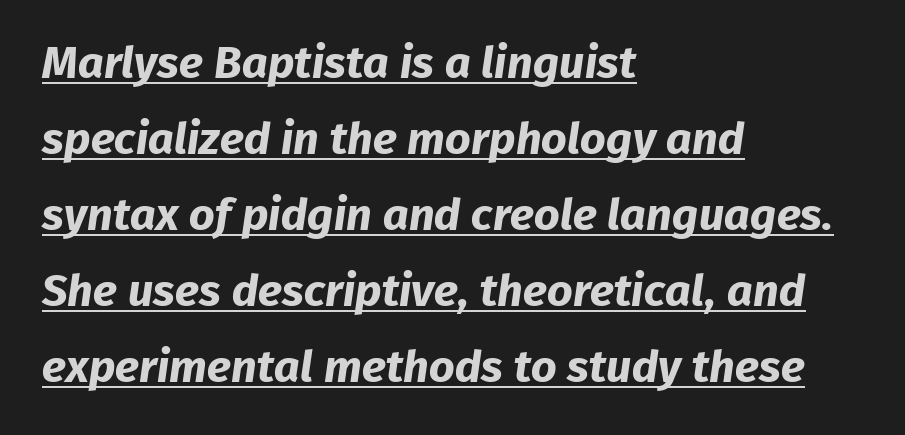
The image shows 45 px bold sans-serif type; set left-aligned, normal line spacing (1.69x), normal letter spacing, underlined; low stroke contrast and a medium x-height.
